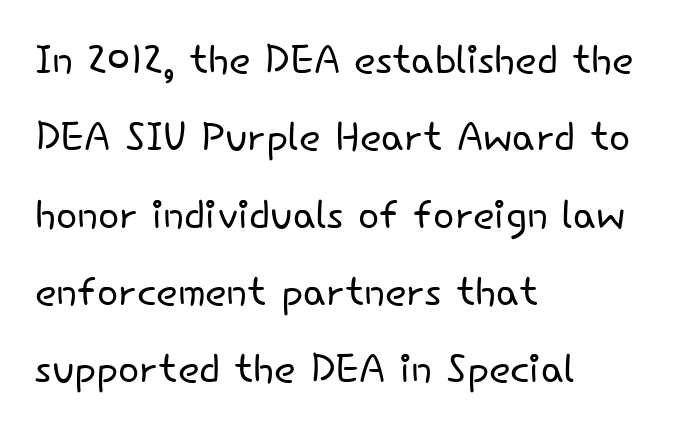
Q: Is the text bold? A: No.
Q: Is the text italic (slanted)? A: No, it is upright.
Q: Is the typeface a serif or a sans-serif typeface? A: Sans-serif.
Q: Is the text underlined? A: No.
Q: How is the paragraph aligned? A: Left-aligned.
Q: Is the spacing between letters normal or unusually wide? A: Normal.
Q: Is the spacing between lines tight, normal or loose? A: Normal.
Q: Width (condensed, normal, or wide)? A: Normal.
Q: Stroke contrast? A: Low.
Q: x-height? A: Small.
Q: Monospaced? A: No.
